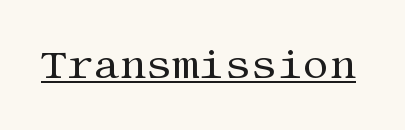
Q: Is the text bold? A: No.
Q: Is the text italic (slanted)? A: No, it is upright.
Q: Is the typeface a serif or a sans-serif typeface? A: Serif.
Q: Is the text underlined? A: Yes.
Q: Is the spacing between letters normal or unusually wide? A: Normal.
Q: Width (condensed, normal, or wide)? A: Normal.
Q: Stroke contrast? A: Medium.
Q: x-height? A: Large.
